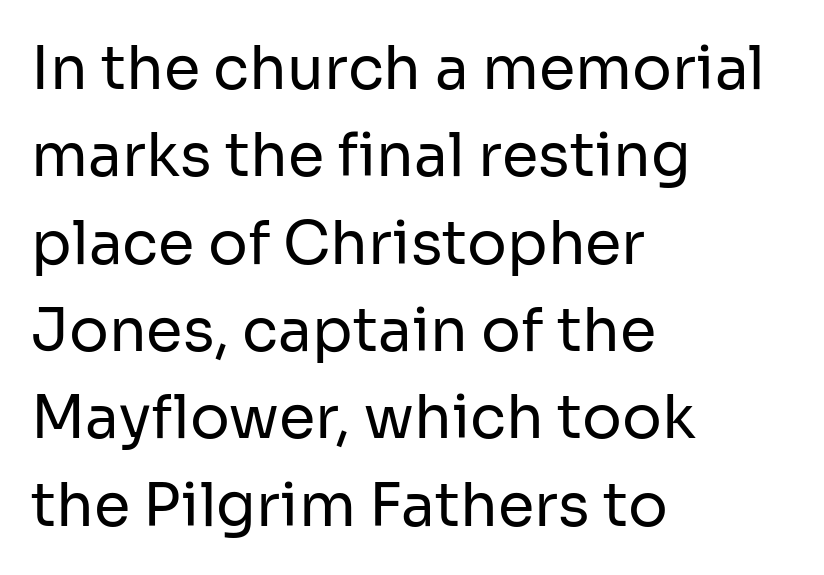
{"serif": "no", "italic": "no", "bold": "no", "weight": "regular", "width": "normal", "stroke_contrast": "low", "x_height": "medium", "monospaced": "no", "underline": "no", "align": "left", "line_spacing": "normal", "line_spacing_ratio": 1.48, "letter_spacing": "normal", "letter_spacing_em": 0.0, "glyph_px": 59}
